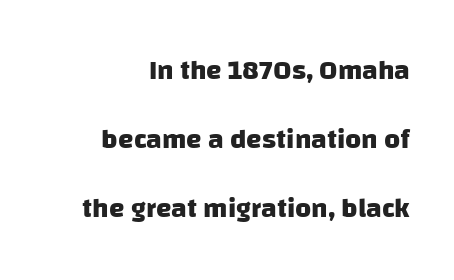
The image shows 28 px heavy sans-serif type; set right-aligned, loose line spacing (2.47x), normal letter spacing, not underlined; low stroke contrast and a large x-height.
